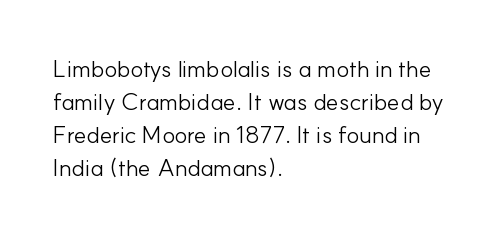
The image shows 24 px text type, upright; set left-aligned, normal line spacing (1.37x), normal letter spacing, not underlined.
